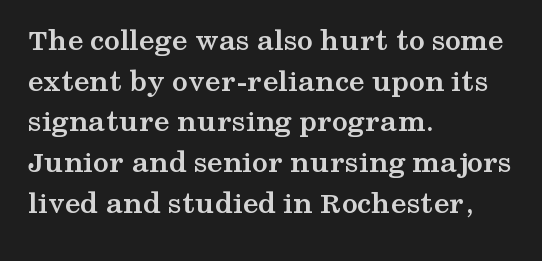
Upright lettering throughout. Honestly, the letter spacing is just normal — you wouldn't notice it. Summary of vertical rhythm: regular, with standard interline spacing. The glyphs have the mass of a bold cut. Left-aligned paragraph, ragged on the right.
